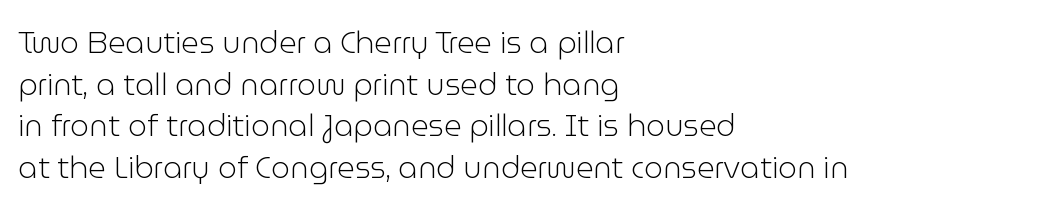
Q: Is the text bold? A: No.
Q: Is the text italic (slanted)? A: No, it is upright.
Q: Is the typeface a serif or a sans-serif typeface? A: Sans-serif.
Q: Is the text underlined? A: No.
Q: How is the paragraph aligned? A: Left-aligned.
Q: Is the spacing between letters normal or unusually wide? A: Normal.
Q: Is the spacing between lines tight, normal or loose? A: Normal.
Q: Width (condensed, normal, or wide)? A: Normal.
Q: Stroke contrast? A: Low.
Q: x-height? A: Medium.
Q: Monospaced? A: No.
